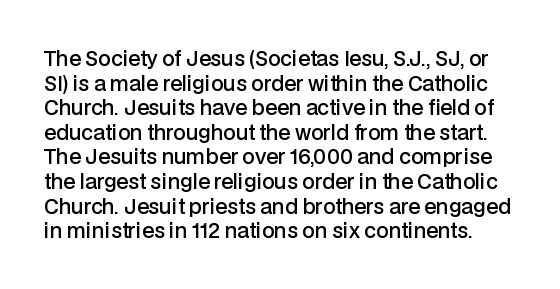
{"italic": "no", "bold": "semi", "underline": "no", "line_spacing_ratio": 1.23, "letter_spacing": "normal", "letter_spacing_em": 0.0, "glyph_px": 20}
